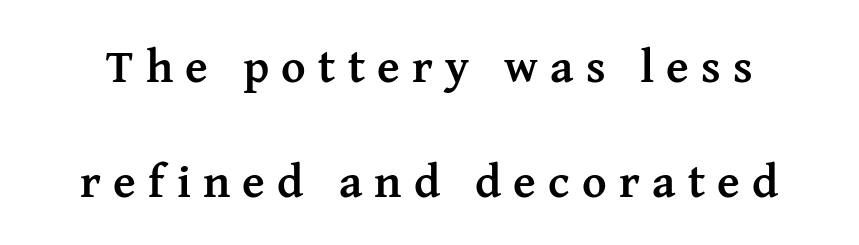
Q: Is the text bold? A: Yes.
Q: Is the text italic (slanted)? A: No, it is upright.
Q: Is the typeface a serif or a sans-serif typeface? A: Serif.
Q: Is the text underlined? A: No.
Q: Is the spacing between letters normal or unusually wide? A: Unusually wide.
Q: Is the spacing between lines tight, normal or loose? A: Loose.
Q: Width (condensed, normal, or wide)? A: Normal.
Q: Stroke contrast? A: Medium.
Q: x-height? A: Medium.
Q: Monospaced? A: No.
